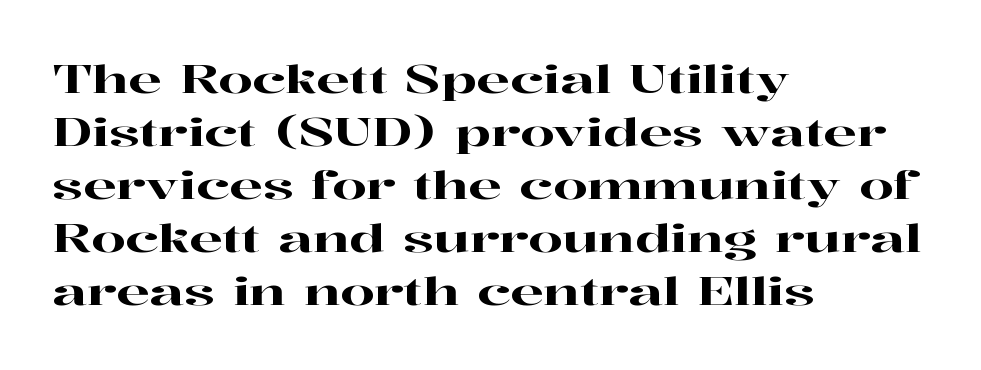
Q: Is the text italic (slanted)? A: No, it is upright.
Q: Is the typeface a serif or a sans-serif typeface? A: Serif.
Q: Is the text underlined? A: No.
Q: How is the paragraph aligned? A: Left-aligned.
Q: Is the spacing between letters normal or unusually wide? A: Normal.
Q: Is the spacing between lines tight, normal or loose? A: Normal.
Q: Width (condensed, normal, or wide)? A: Wide.
Q: Stroke contrast? A: High.
Q: x-height? A: Medium.
Q: Monospaced? A: No.
